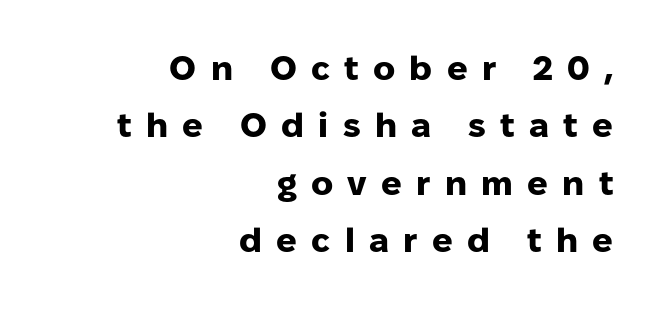
{"serif": "no", "italic": "no", "bold": "yes", "weight": "heavy", "width": "normal", "stroke_contrast": "low", "x_height": "medium", "monospaced": "no", "underline": "no", "align": "right", "line_spacing": "normal", "line_spacing_ratio": 1.69, "letter_spacing": "wide", "letter_spacing_em": 0.42, "glyph_px": 34}
